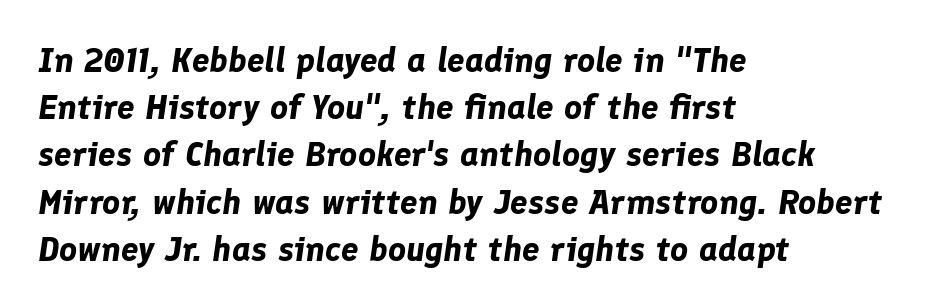
The image shows 35 px bold type, italic (leaning right); set left-aligned, normal line spacing (1.35x), normal letter spacing, not underlined; low stroke contrast and a medium x-height.
